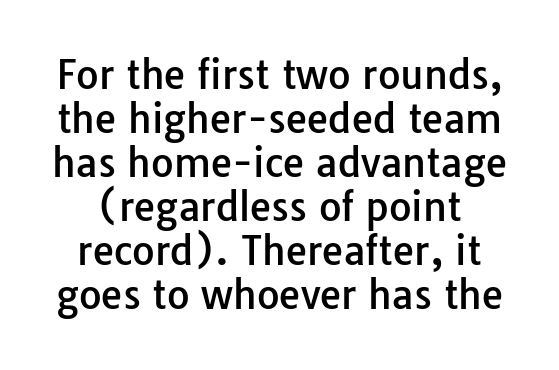
Q: Is the text italic (slanted)? A: No, it is upright.
Q: Is the typeface a serif or a sans-serif typeface? A: Sans-serif.
Q: Is the text underlined? A: No.
Q: Is the spacing between letters normal or unusually wide? A: Normal.
Q: Is the spacing between lines tight, normal or loose? A: Tight.
Q: Width (condensed, normal, or wide)? A: Normal.
Q: Stroke contrast? A: Low.
Q: x-height? A: Medium.
Q: Monospaced? A: No.
